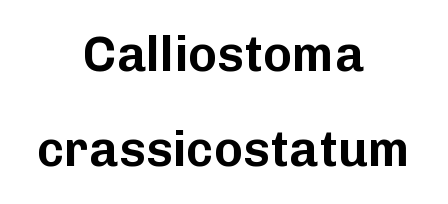
{"serif": "no", "italic": "no", "width": "normal", "stroke_contrast": "low", "x_height": "medium", "monospaced": "no", "underline": "no", "align": "center", "line_spacing": "loose", "line_spacing_ratio": 1.94, "letter_spacing": "normal", "letter_spacing_em": 0.0, "glyph_px": 49}
